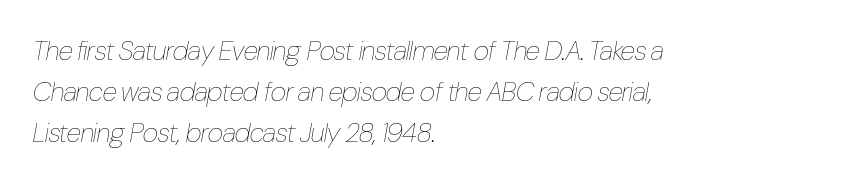
Q: Is the text bold? A: No.
Q: Is the text italic (slanted)? A: Yes, it leans right by about 10 degrees.
Q: Is the text underlined? A: No.
Q: How is the paragraph aligned? A: Left-aligned.
Q: Is the spacing between letters normal or unusually wide? A: Normal.
Q: Is the spacing between lines tight, normal or loose? A: Normal.
